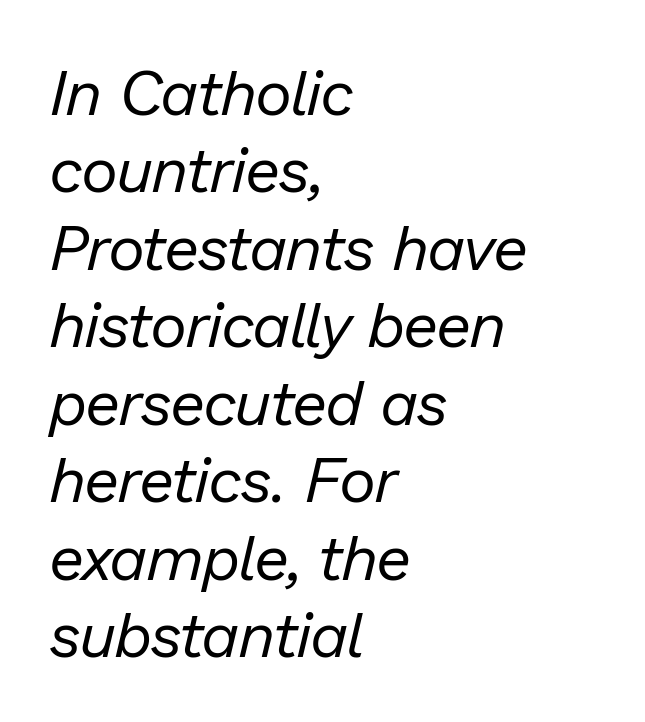
The image shows 63 px regular-weight type, italic (leaning right); set left-aligned, line spacing 1.23x, normal letter spacing, not underlined; low stroke contrast and a medium x-height.
